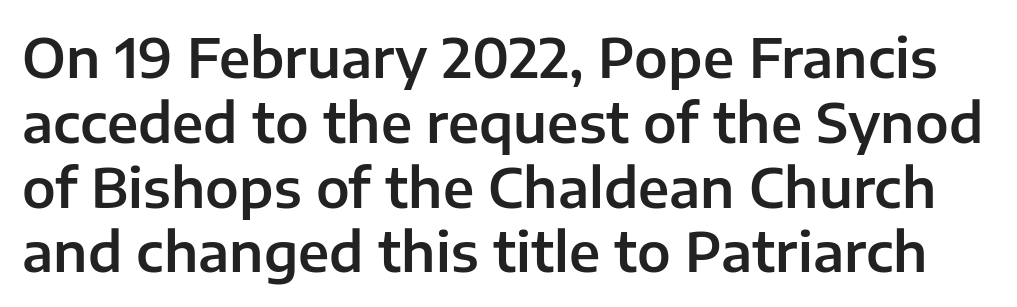
This is sans-serif lettering, the kind often seen on screens and signage. Tall strokes in this sample are plumb rather than angled. Honestly, the letter spacing is just normal — you wouldn't notice it. The passage shown is typed in a proportional face where columns would drift. The glyphs are unaccompanied by any horizontal stroke below them.
